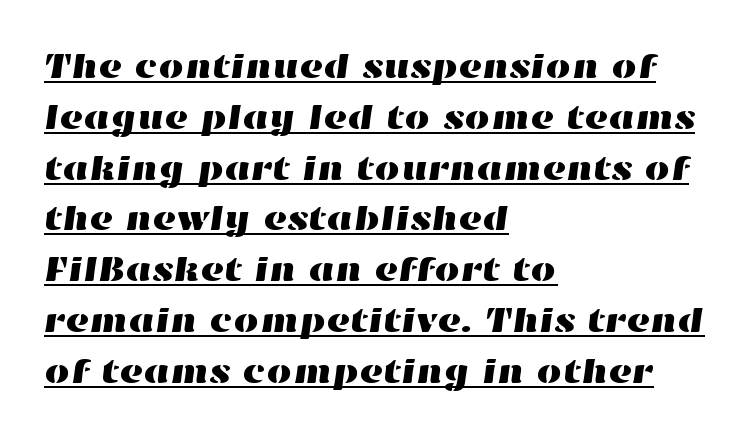
The image shows 36 px wide type; set left-aligned, normal line spacing (1.41x), normal letter spacing, underlined; high stroke contrast and a medium x-height.
